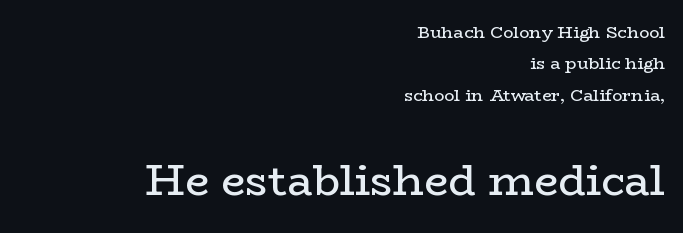
Observe the ordinary spacing: letters are neighbours, not strangers. Observe the serifs anchoring each vertical stroke in this sample. The passage shown is not bold in any degree. Quick note: not italic, upright. Descenders are the only things crossing below the line.
